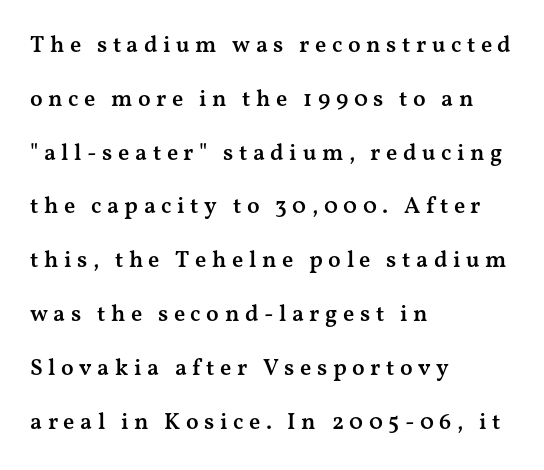
The image shows 23 px text type, upright; set left-aligned, loose line spacing (2.34x), unusually wide letter spacing (+0.24 em), not underlined.
